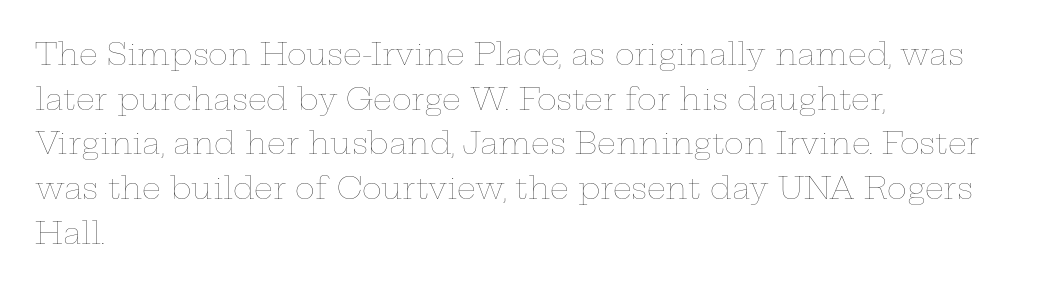
{"italic": "no", "bold": "no", "weight": "thin", "width": "wide", "stroke_contrast": "low", "x_height": "medium", "monospaced": "no", "underline": "no", "align": "left", "line_spacing": "normal", "line_spacing_ratio": 1.49, "letter_spacing": "normal", "letter_spacing_em": 0.0, "glyph_px": 30}
